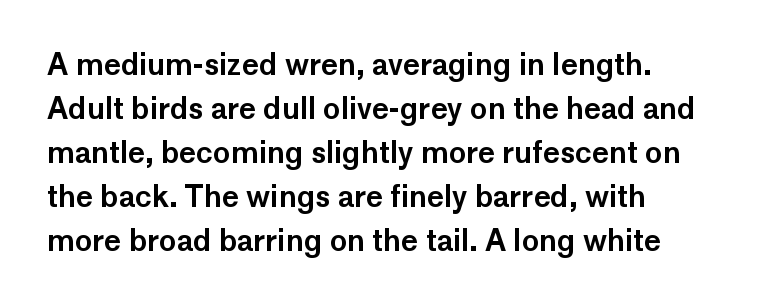
{"serif": "no", "italic": "no", "width": "normal", "stroke_contrast": "low", "x_height": "medium", "monospaced": "no", "underline": "no", "align": "left", "line_spacing": "normal", "line_spacing_ratio": 1.52, "letter_spacing": "normal", "letter_spacing_em": 0.0, "glyph_px": 29}
